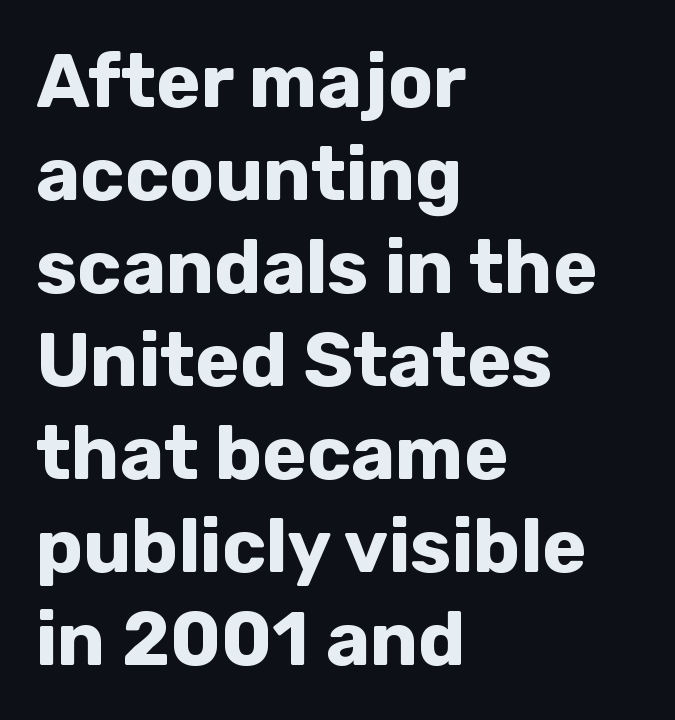
The image shows 75 px bold sans-serif type, upright; set left-aligned, line spacing 1.24x, normal letter spacing, not underlined; low stroke contrast and a medium x-height.
